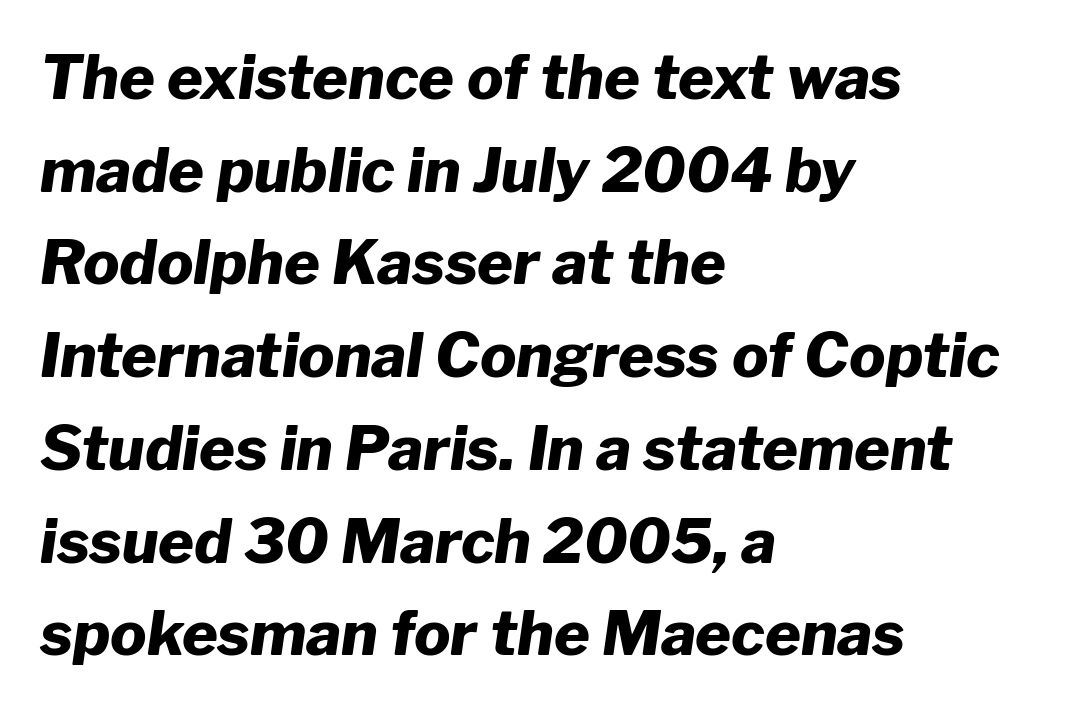
Would a proofreader flag this as italicized? Yes. Quick note: underline off. The line texture is even and compact thanks to regular tracking. Do the characters align in a grid? No, the font is proportional. A student would call this left alignment; a typographer would say flush left, rag right.
